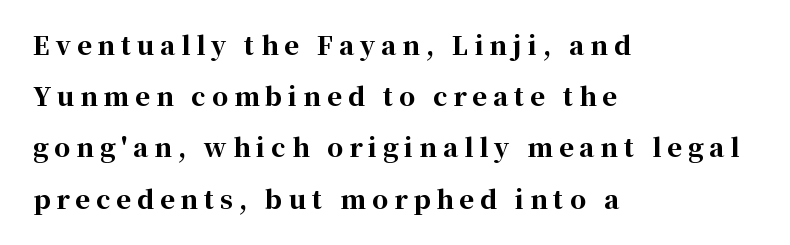
{"italic": "no", "bold": "yes", "underline": "no", "align": "left", "line_spacing": "loose", "line_spacing_ratio": 2.05, "letter_spacing": "wide", "letter_spacing_em": 0.24, "glyph_px": 25}
